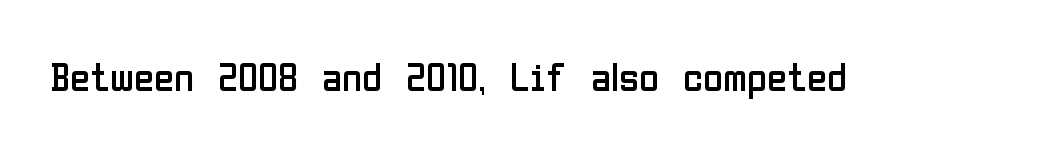
{"serif": "no", "italic": "no", "bold": "no", "weight": "regular", "width": "condensed", "stroke_contrast": "low", "x_height": "medium", "monospaced": "no", "underline": "no", "letter_spacing": "normal", "letter_spacing_em": 0.0, "glyph_px": 41}
